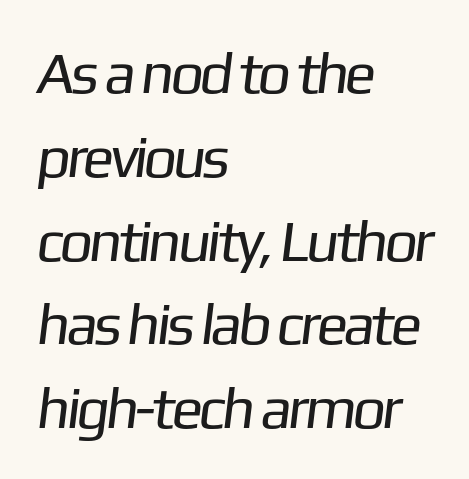
The image shows 59 px regular-weight sans-serif type; set left-aligned, normal line spacing (1.42x), normal letter spacing, not underlined; low stroke contrast and a medium x-height.
